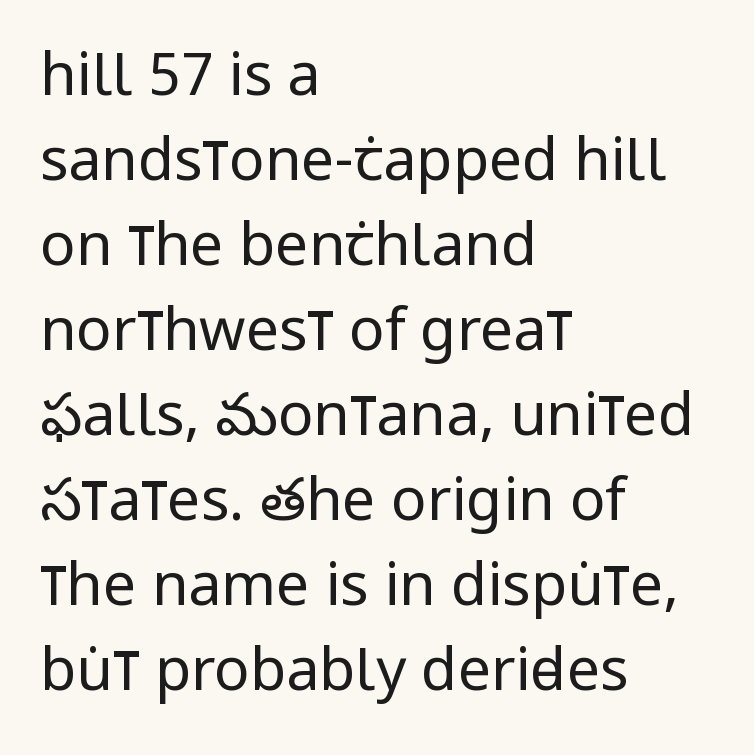
{"serif": "no", "italic": "no", "bold": "no", "weight": "regular", "width": "condensed", "stroke_contrast": "low", "x_height": "large", "monospaced": "no", "underline": "no", "align": "left", "line_spacing": "normal", "line_spacing_ratio": 1.44, "letter_spacing": "normal", "letter_spacing_em": 0.0, "glyph_px": 59}
